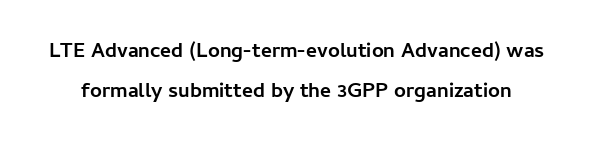
The image shows 21 px bold type, upright; set loose line spacing (1.9x), normal letter spacing, not underlined.
